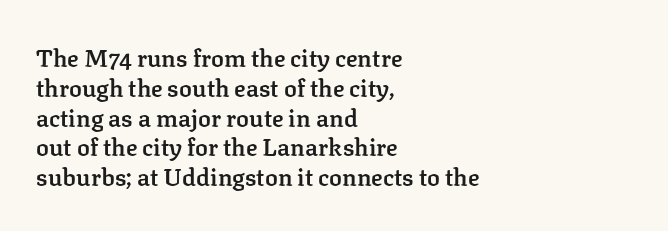
The image shows 24 px text type, upright; set left-aligned, line spacing 1.24x, normal letter spacing, not underlined.
